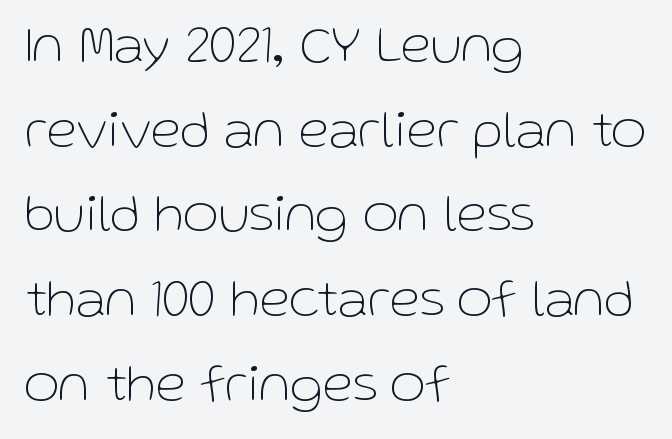
The image shows 55 px thin sans-serif type, upright; set left-aligned, normal line spacing (1.54x), normal letter spacing, not underlined; low stroke contrast and a medium x-height.
